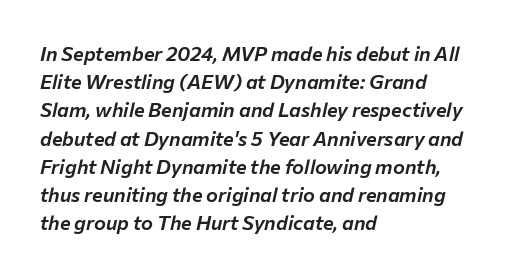
{"italic": "yes", "lean": "right", "slant_degrees": 12, "underline": "no", "align": "left", "line_spacing": "normal", "line_spacing_ratio": 1.41, "letter_spacing": "normal", "letter_spacing_em": 0.0, "glyph_px": 20}
